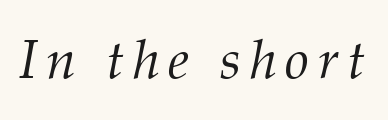
Q: Is the text bold? A: No.
Q: Is the text italic (slanted)? A: Yes, it leans right by about 12 degrees.
Q: Is the typeface a serif or a sans-serif typeface? A: Serif.
Q: Is the text underlined? A: No.
Q: Width (condensed, normal, or wide)? A: Normal.
Q: Stroke contrast? A: Medium.
Q: x-height? A: Medium.
Q: Monospaced? A: No.
